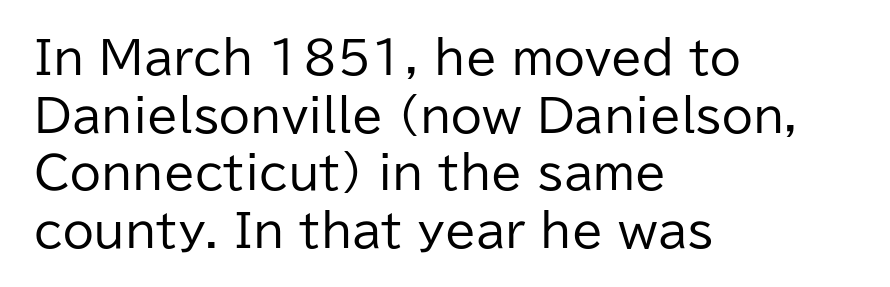
Q: Is the text bold? A: No.
Q: Is the text italic (slanted)? A: No, it is upright.
Q: Is the typeface a serif or a sans-serif typeface? A: Sans-serif.
Q: Is the text underlined? A: No.
Q: How is the paragraph aligned? A: Left-aligned.
Q: Is the spacing between letters normal or unusually wide? A: Normal.
Q: Is the spacing between lines tight, normal or loose? A: Normal.
Q: Width (condensed, normal, or wide)? A: Normal.
Q: Stroke contrast? A: Low.
Q: x-height? A: Medium.
Q: Monospaced? A: No.
